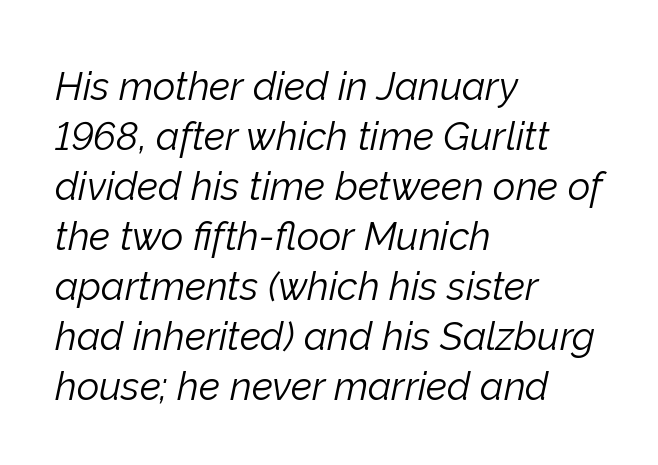
{"italic": "yes", "lean": "right", "slant_degrees": 12, "bold": "no", "weight": "light", "width": "normal", "stroke_contrast": "low", "x_height": "medium", "monospaced": "no", "underline": "no", "align": "left", "line_spacing": "normal", "line_spacing_ratio": 1.28, "letter_spacing": "normal", "letter_spacing_em": 0.0, "glyph_px": 39}
